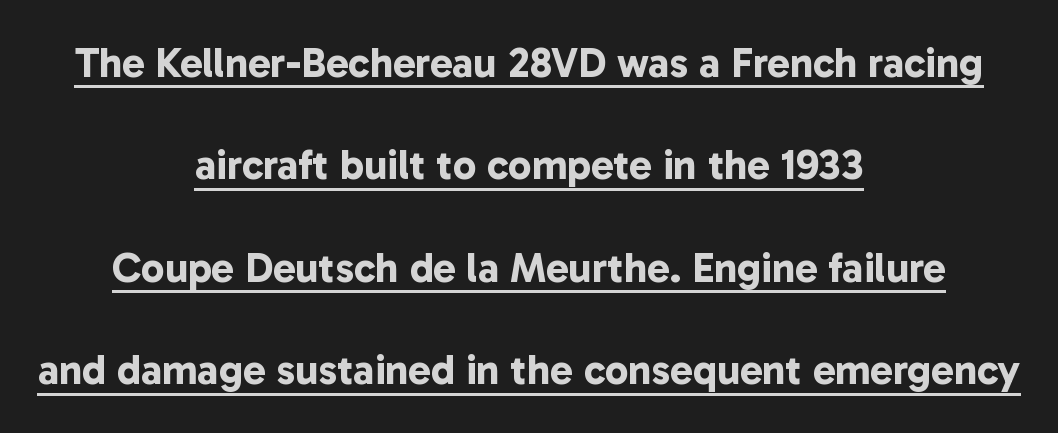
{"serif": "no", "bold": "yes", "weight": "bold", "width": "normal", "stroke_contrast": "low", "x_height": "medium", "monospaced": "no", "underline": "yes", "align": "center", "line_spacing": "loose", "line_spacing_ratio": 2.44, "letter_spacing": "normal", "letter_spacing_em": 0.0, "glyph_px": 42}
